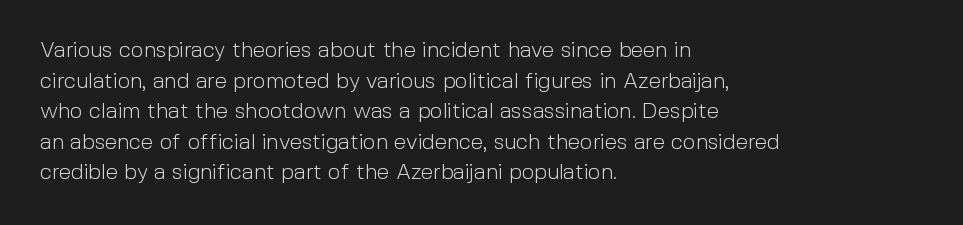
Here the glyphs are tracked normally, forming tight word shapes. This sample keeps an unexceptional amount of space between lines. Every character sits straight up, as roman type does. Each stroke keeps to a modest, everyday thickness or less. This rendering uses left alignment, leaving the right contour irregular. Descenders are the only things crossing below the line.
